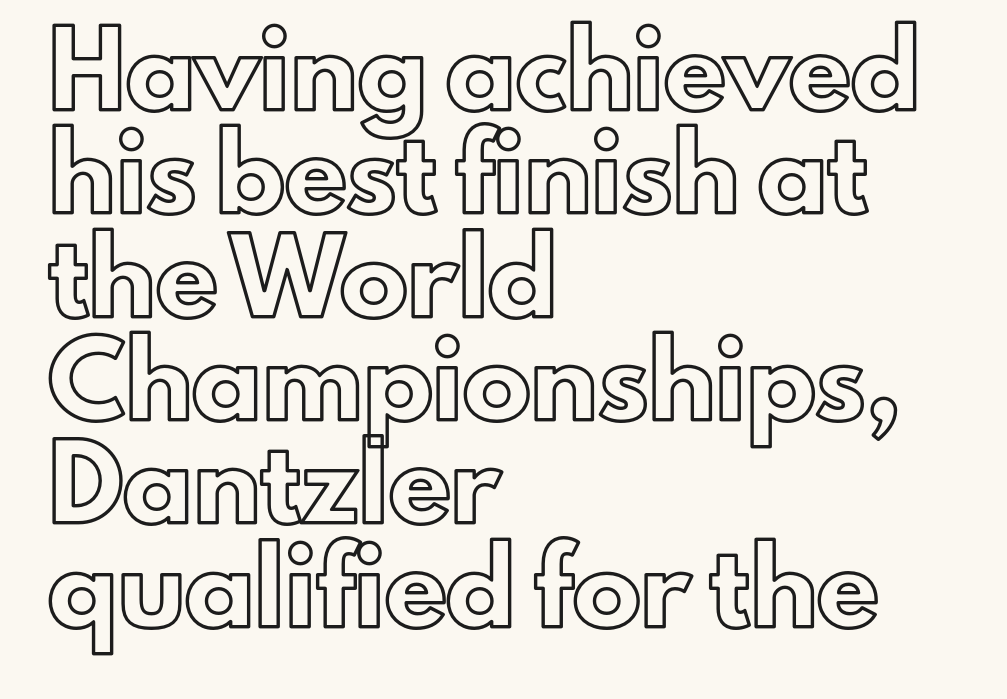
{"italic": "no", "width": "normal", "x_height": "small", "monospaced": "no", "underline": "no", "align": "left", "line_spacing": "normal", "line_spacing_ratio": 1.52, "letter_spacing": "normal", "letter_spacing_em": 0.0, "glyph_px": 68}
